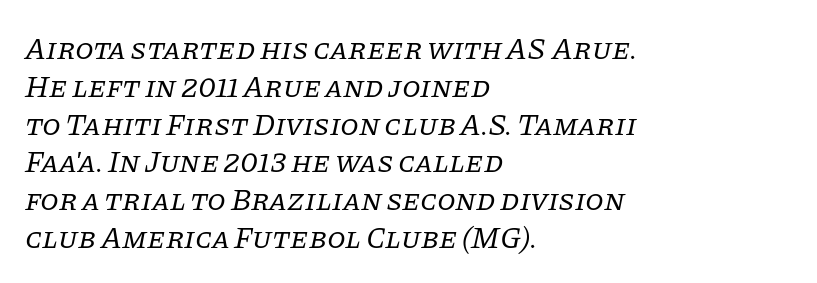
Q: Is the text bold? A: No.
Q: Is the text italic (slanted)? A: Yes, it leans right by about 11 degrees.
Q: Is the typeface a serif or a sans-serif typeface? A: Serif.
Q: Is the text underlined? A: No.
Q: How is the paragraph aligned? A: Left-aligned.
Q: Is the spacing between letters normal or unusually wide? A: Normal.
Q: Is the spacing between lines tight, normal or loose? A: Normal.
Q: Width (condensed, normal, or wide)? A: Normal.
Q: Stroke contrast? A: Low.
Q: x-height? A: Large.
Q: Monospaced? A: No.
